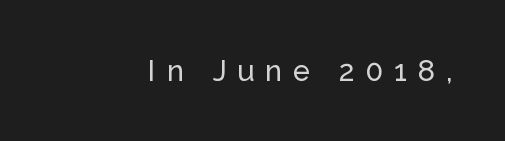
The image shows 29 px sans-serif type, upright; set unusually wide letter spacing (+0.37 em), not underlined; low stroke contrast and a medium x-height.
